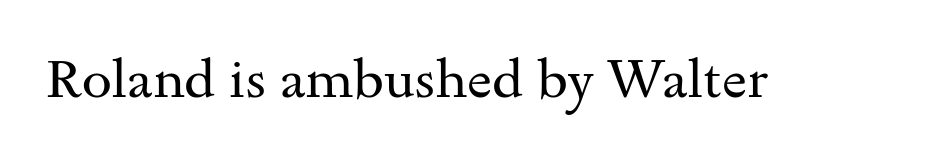
{"serif": "yes", "italic": "no", "bold": "no", "weight": "regular", "width": "wide", "stroke_contrast": "medium", "x_height": "small", "monospaced": "no", "underline": "no", "letter_spacing": "normal", "letter_spacing_em": 0.0, "glyph_px": 54}
